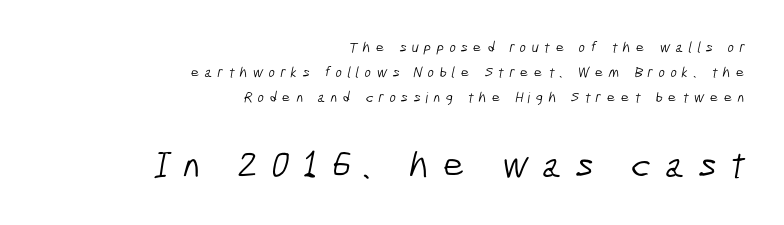
The image shows 38 px light, condensed sans-serif type; set right-aligned, normal line spacing (1.68x), unusually wide letter spacing (+0.35 em), not underlined; the second (bottom) block is 2.53x larger; low stroke contrast and a medium x-height.
